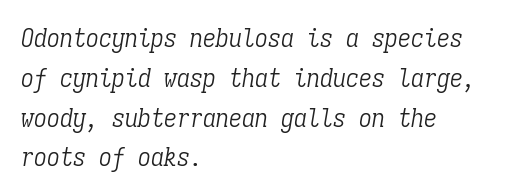
Q: Is the text bold? A: No.
Q: Is the text italic (slanted)? A: Yes, it leans right by about 9 degrees.
Q: Is the text underlined? A: No.
Q: How is the paragraph aligned? A: Left-aligned.
Q: Is the spacing between letters normal or unusually wide? A: Normal.
Q: Is the spacing between lines tight, normal or loose? A: Normal.
